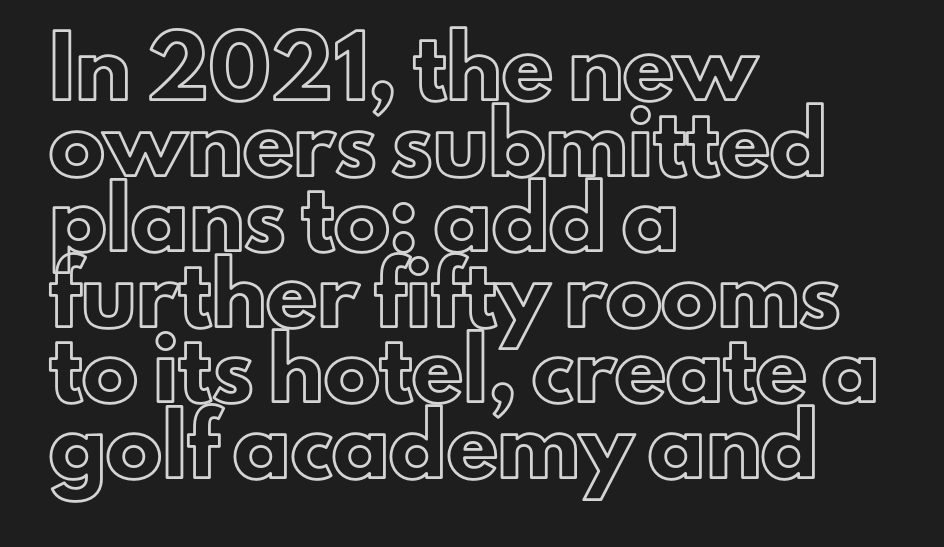
{"italic": "no", "width": "normal", "x_height": "small", "monospaced": "no", "underline": "no", "align": "left", "line_spacing": "normal", "line_spacing_ratio": 1.35, "letter_spacing": "normal", "letter_spacing_em": 0.0, "glyph_px": 56}
